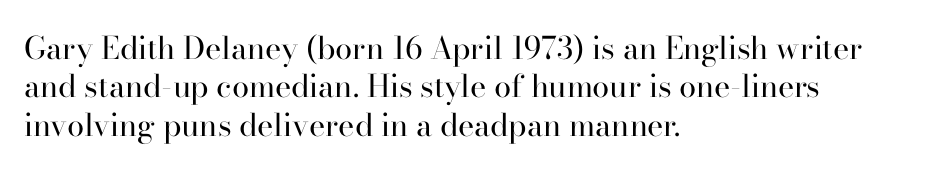
{"serif": "yes", "italic": "no", "bold": "no", "weight": "regular", "width": "normal", "stroke_contrast": "high", "x_height": "small", "monospaced": "no", "underline": "no", "align": "left", "line_spacing_ratio": 1.24, "letter_spacing": "normal", "letter_spacing_em": 0.0, "glyph_px": 31}
